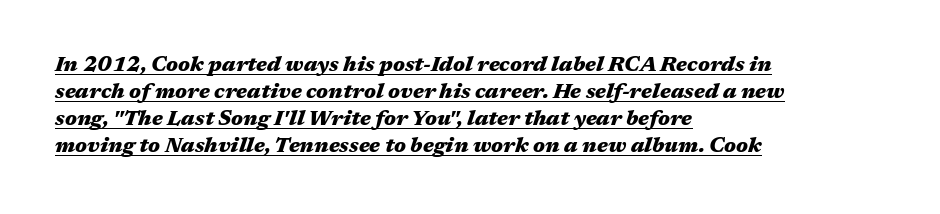
{"italic": "yes", "lean": "right", "slant_degrees": 17, "bold": "yes", "underline": "yes", "align": "left", "line_spacing": "normal", "line_spacing_ratio": 1.29, "letter_spacing": "normal", "letter_spacing_em": 0.0, "glyph_px": 21}
